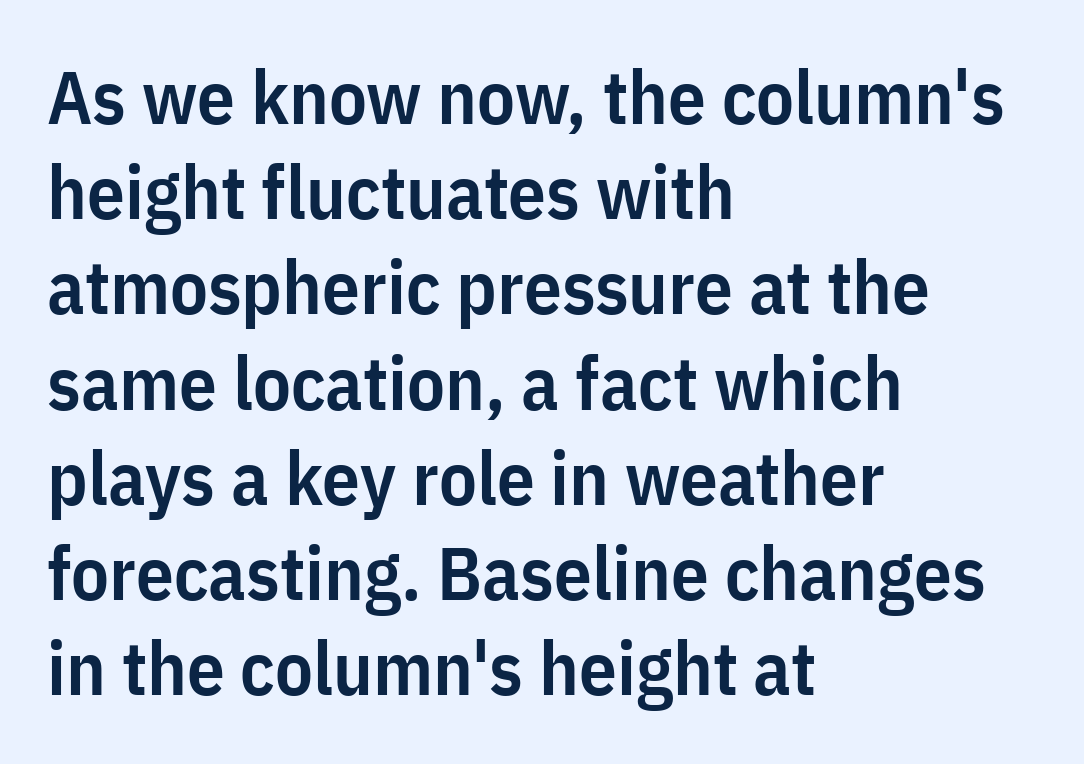
The image shows 75 px semibold, condensed sans-serif type, upright; set left-aligned, normal line spacing (1.27x), normal letter spacing, not underlined; low stroke contrast and a medium x-height.
